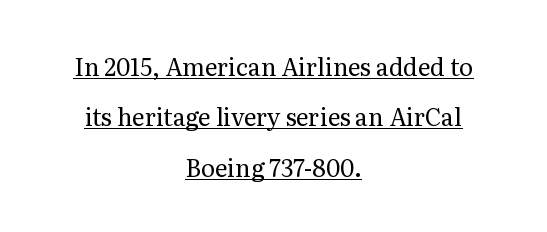
Q: Is the text bold? A: No.
Q: Is the text italic (slanted)? A: No, it is upright.
Q: Is the text underlined? A: Yes.
Q: How is the paragraph aligned? A: Centered.
Q: Is the spacing between letters normal or unusually wide? A: Normal.
Q: Is the spacing between lines tight, normal or loose? A: Loose.
